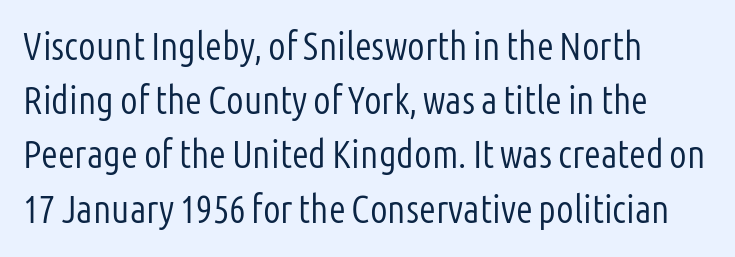
A normal amount of white space separates one row of letters from the next. The passage shown has conventional tracking throughout. Note: no serifs on the glyphs. This rendering features lettering with no underline. Note the varied advance widths — an 'i' is clearly narrower than an 'm'.
